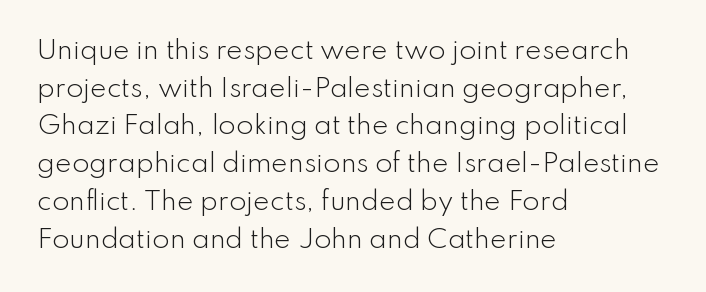
{"italic": "no", "bold": "no", "underline": "no", "align": "left", "line_spacing": "normal", "line_spacing_ratio": 1.51, "letter_spacing": "normal", "letter_spacing_em": 0.0, "glyph_px": 25}
